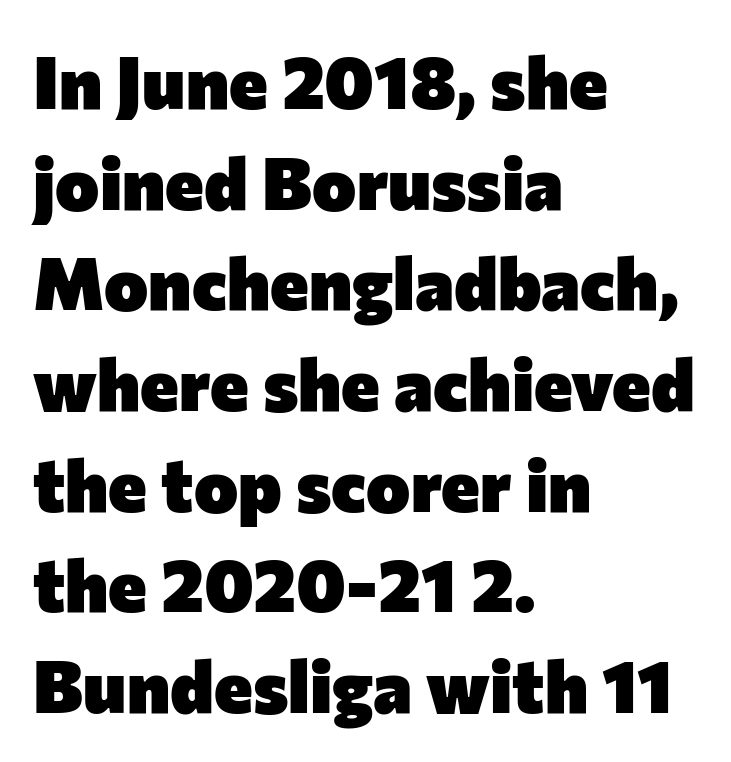
Q: Is the text bold? A: Yes.
Q: Is the text italic (slanted)? A: No, it is upright.
Q: Is the typeface a serif or a sans-serif typeface? A: Sans-serif.
Q: Is the text underlined? A: No.
Q: How is the paragraph aligned? A: Left-aligned.
Q: Is the spacing between letters normal or unusually wide? A: Normal.
Q: Is the spacing between lines tight, normal or loose? A: Normal.
Q: Width (condensed, normal, or wide)? A: Normal.
Q: Stroke contrast? A: Low.
Q: x-height? A: Medium.
Q: Monospaced? A: No.
